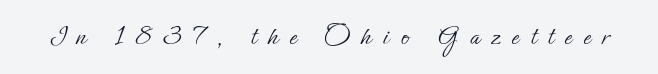
You could only call the tracking loose — the letters float apart. Descenders are the only things crossing below the line. Weight: not bold — regular or lighter.
